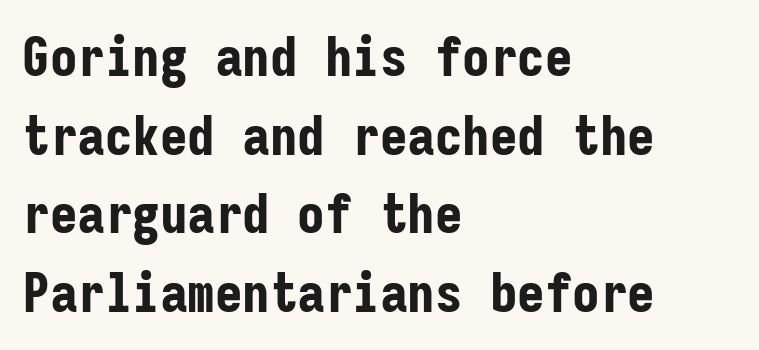
Q: Is the text bold? A: Yes.
Q: Is the text italic (slanted)? A: No, it is upright.
Q: Is the typeface a serif or a sans-serif typeface? A: Sans-serif.
Q: Is the text underlined? A: No.
Q: How is the paragraph aligned? A: Left-aligned.
Q: Is the spacing between letters normal or unusually wide? A: Normal.
Q: Is the spacing between lines tight, normal or loose? A: Normal.
Q: Width (condensed, normal, or wide)? A: Condensed.
Q: Stroke contrast? A: Low.
Q: x-height? A: Medium.
Q: Monospaced? A: Yes.
